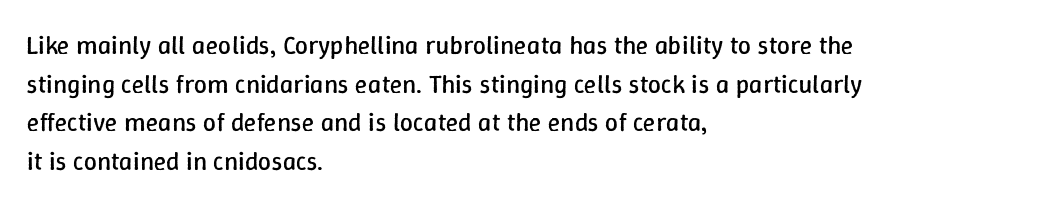
Q: Is the text bold? A: No.
Q: Is the text italic (slanted)? A: No, it is upright.
Q: Is the text underlined? A: No.
Q: How is the paragraph aligned? A: Left-aligned.
Q: Is the spacing between letters normal or unusually wide? A: Normal.
Q: Is the spacing between lines tight, normal or loose? A: Normal.
